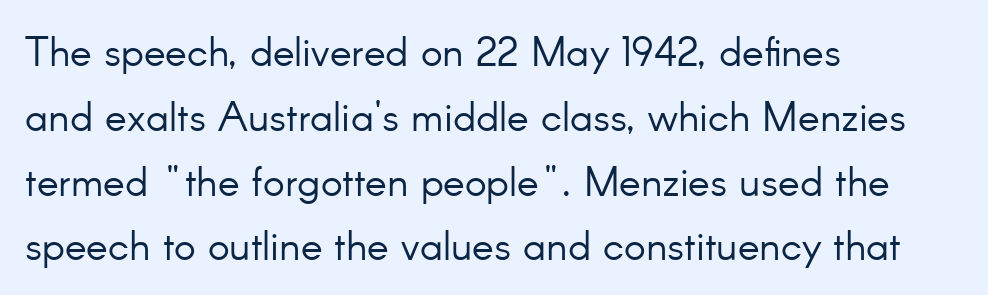
The image shows 41 px light sans-serif type, upright; set left-aligned, normal line spacing (1.58x), normal letter spacing, not underlined; low stroke contrast and a small x-height.
